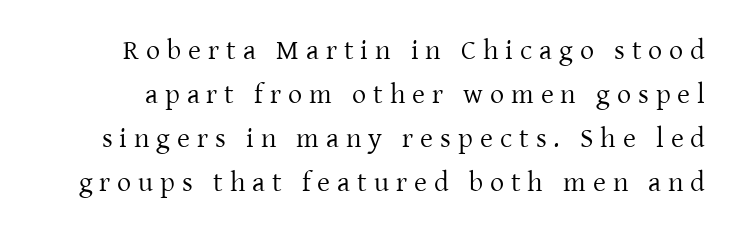
Q: Is the text bold? A: No.
Q: Is the text italic (slanted)? A: No, it is upright.
Q: Is the typeface a serif or a sans-serif typeface? A: Serif.
Q: Is the text underlined? A: No.
Q: Is the spacing between letters normal or unusually wide? A: Unusually wide.
Q: Is the spacing between lines tight, normal or loose? A: Normal.
Q: Width (condensed, normal, or wide)? A: Normal.
Q: Stroke contrast? A: Low.
Q: x-height? A: Medium.
Q: Monospaced? A: No.
